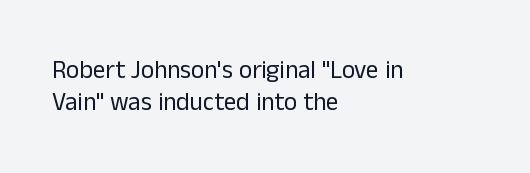
Q: Is the text bold? A: No.
Q: Is the text italic (slanted)? A: No, it is upright.
Q: Is the text underlined? A: No.
Q: How is the paragraph aligned? A: Left-aligned.
Q: Is the spacing between letters normal or unusually wide? A: Normal.
Q: Is the spacing between lines tight, normal or loose? A: Normal.
